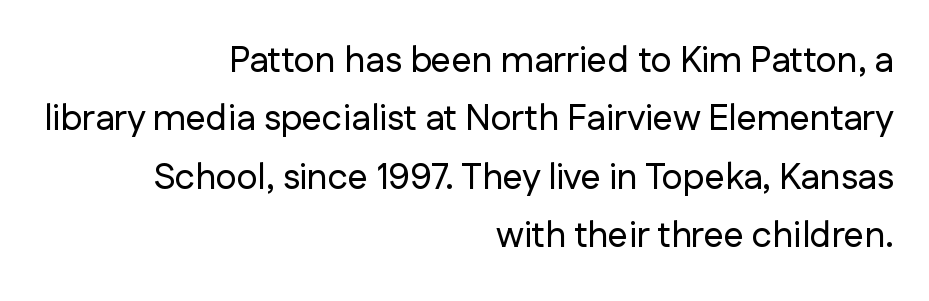
{"serif": "no", "italic": "no", "width": "normal", "stroke_contrast": "low", "x_height": "medium", "monospaced": "no", "underline": "no", "align": "right", "line_spacing": "normal", "line_spacing_ratio": 1.62, "letter_spacing": "normal", "letter_spacing_em": 0.0, "glyph_px": 36}
